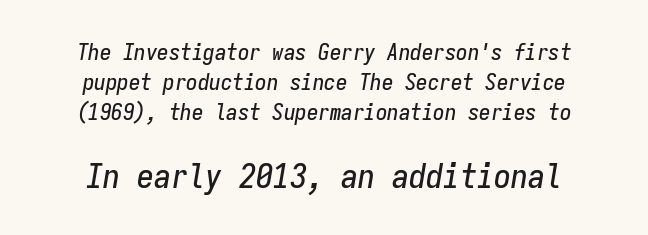
{"italic": "yes", "lean": "right", "slant_degrees": 9, "width": "condensed", "stroke_contrast": "low", "x_height": "medium", "monospaced": "yes", "underline": "no", "align": "center", "line_spacing": "normal", "line_spacing_ratio": 1.31, "letter_spacing": "normal", "letter_spacing_em": 0.0, "larger_block": "second", "size_ratio": 1.48, "glyph_px": 34}
